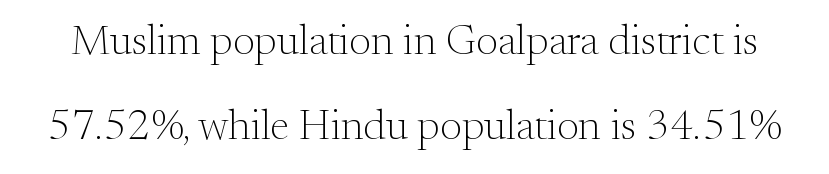
Letterform terminals end in serifs throughout the passage. Plain, unruled lines of type. Baseline-to-baseline distance is far greater than the letter height. Students, note that the glyphs here touch the page at normal intervals.
